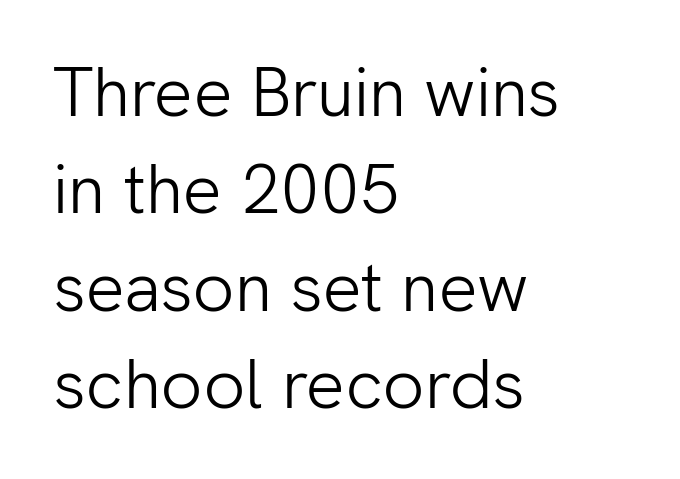
{"serif": "no", "italic": "no", "bold": "no", "weight": "light", "width": "normal", "stroke_contrast": "low", "x_height": "medium", "monospaced": "no", "underline": "no", "align": "left", "line_spacing": "normal", "line_spacing_ratio": 1.41, "letter_spacing": "normal", "letter_spacing_em": 0.0, "glyph_px": 69}
